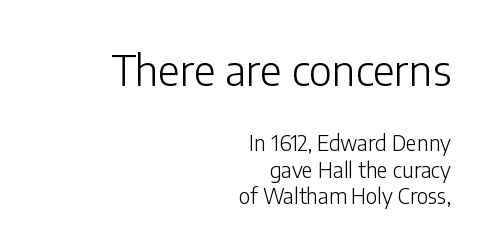
The rendering shrinks the type as you move from the upper chunk to the lower. The passage is arranged like a letterhead date or caption credit — flush right. Classification — sans serif. Tall strokes in this sample are plumb rather than angled. Counters stay open thanks to moderate or lighter strokes. Is there much room between lines? A standard amount, neither cramped nor airy.
